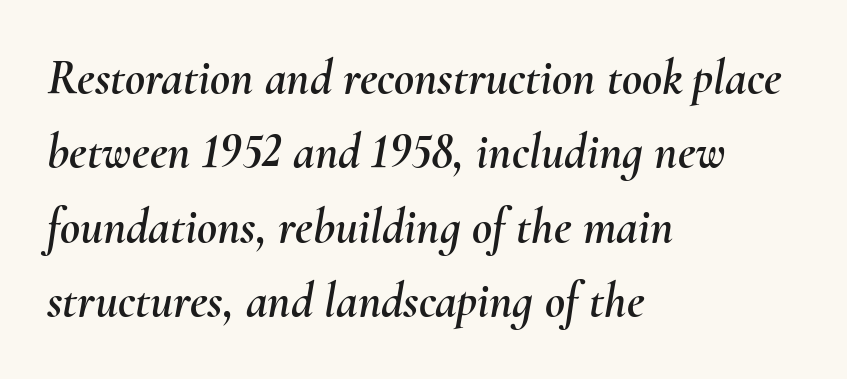
Q: Is the text italic (slanted)? A: Yes, it leans right by about 10 degrees.
Q: Is the text underlined? A: No.
Q: How is the paragraph aligned? A: Left-aligned.
Q: Is the spacing between letters normal or unusually wide? A: Normal.
Q: Is the spacing between lines tight, normal or loose? A: Normal.
Q: Width (condensed, normal, or wide)? A: Normal.
Q: Stroke contrast? A: Medium.
Q: x-height? A: Small.
Q: Monospaced? A: No.
